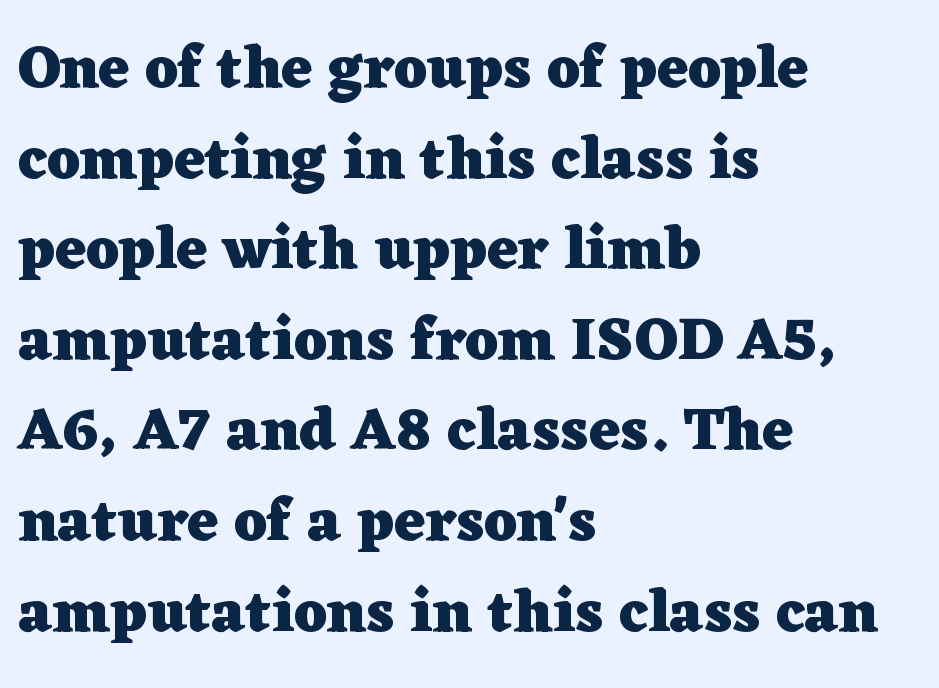
Q: Is the text bold? A: Yes.
Q: Is the text italic (slanted)? A: No, it is upright.
Q: Is the typeface a serif or a sans-serif typeface? A: Serif.
Q: Is the text underlined? A: No.
Q: How is the paragraph aligned? A: Left-aligned.
Q: Is the spacing between letters normal or unusually wide? A: Normal.
Q: Is the spacing between lines tight, normal or loose? A: Normal.
Q: Width (condensed, normal, or wide)? A: Wide.
Q: Stroke contrast? A: Low.
Q: x-height? A: Medium.
Q: Monospaced? A: No.
